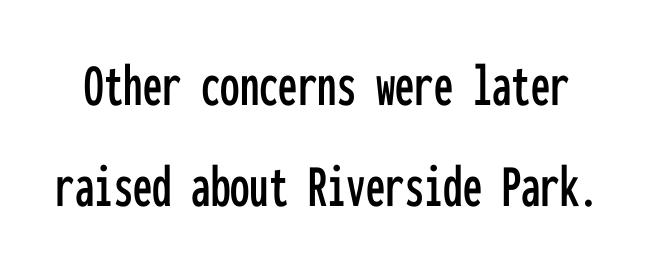
Q: Is the text italic (slanted)? A: No, it is upright.
Q: Is the typeface a serif or a sans-serif typeface? A: Sans-serif.
Q: Is the text underlined? A: No.
Q: Is the spacing between letters normal or unusually wide? A: Normal.
Q: Is the spacing between lines tight, normal or loose? A: Normal.
Q: Width (condensed, normal, or wide)? A: Condensed.
Q: Stroke contrast? A: Low.
Q: x-height? A: Medium.
Q: Monospaced? A: Yes.
